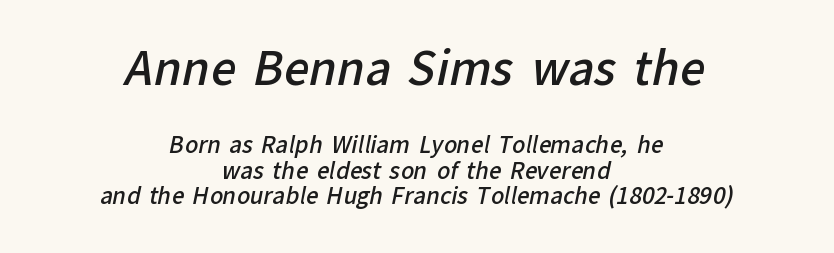
Layout note: lines centered. Note: no serifs on the glyphs. The rendering uses natural spacing where letterforms have individual widths. Which of the two is more prominent by size? The first, at the top.
